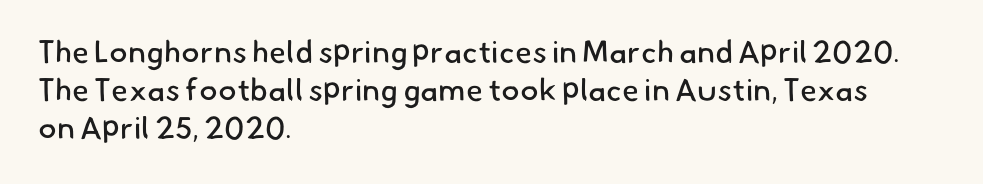
The image shows 31 px regular-weight sans-serif type; set left-aligned, line spacing 1.22x, normal letter spacing, not underlined; low stroke contrast and a small x-height.
